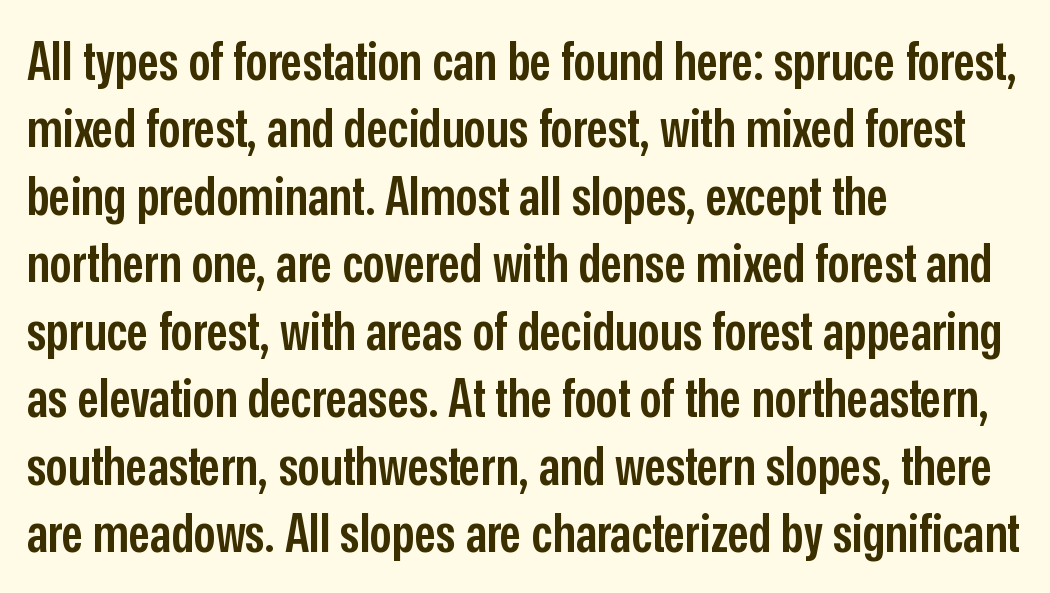
Q: Is the text bold? A: Semi-bold.
Q: Is the text italic (slanted)? A: No, it is upright.
Q: Is the typeface a serif or a sans-serif typeface? A: Sans-serif.
Q: Is the text underlined? A: No.
Q: How is the paragraph aligned? A: Left-aligned.
Q: Is the spacing between letters normal or unusually wide? A: Normal.
Q: Is the spacing between lines tight, normal or loose? A: Normal.
Q: Width (condensed, normal, or wide)? A: Condensed.
Q: Stroke contrast? A: Low.
Q: x-height? A: Medium.
Q: Monospaced? A: No.
